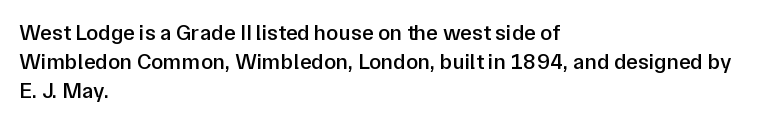
{"italic": "no", "bold": "semi", "underline": "no", "align": "left", "line_spacing": "normal", "line_spacing_ratio": 1.31, "letter_spacing": "normal", "letter_spacing_em": 0.0, "glyph_px": 22}
